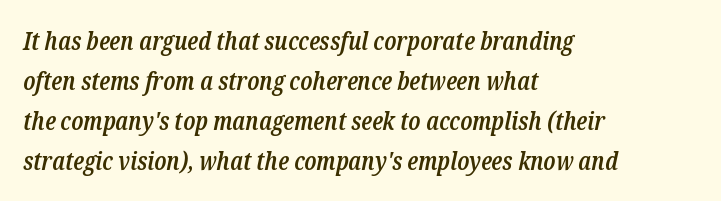
The rendering anchors every line to the left-hand side. Firm but not heavy-handed strokes: this text is semibold. The foot of each line stays bare and open. The line-height multiplier appears to be the usual default.
